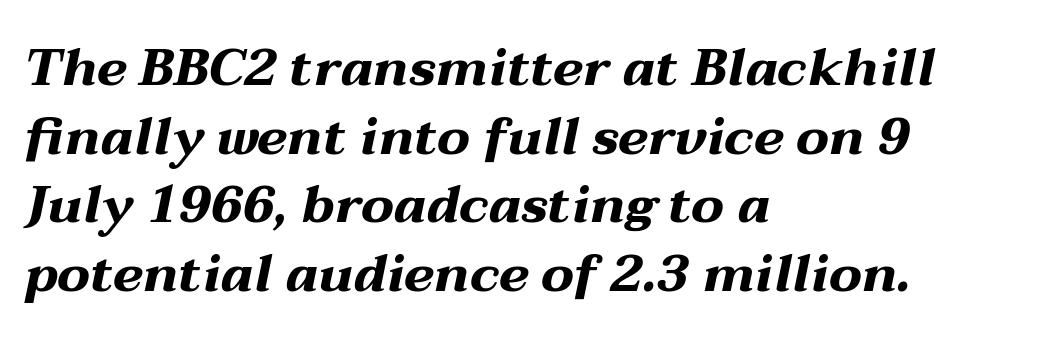
{"italic": "yes", "lean": "right", "slant_degrees": 12, "bold": "yes", "weight": "bold", "width": "wide", "stroke_contrast": "medium", "x_height": "medium", "monospaced": "no", "underline": "no", "align": "left", "line_spacing": "normal", "line_spacing_ratio": 1.32, "letter_spacing": "normal", "letter_spacing_em": 0.0, "glyph_px": 52}
